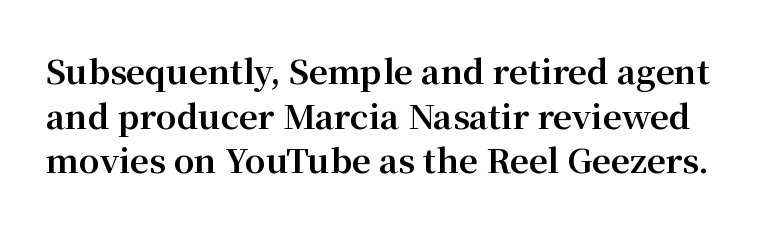
Q: Is the text bold? A: Yes.
Q: Is the text italic (slanted)? A: No, it is upright.
Q: Is the typeface a serif or a sans-serif typeface? A: Serif.
Q: Is the text underlined? A: No.
Q: Is the spacing between letters normal or unusually wide? A: Normal.
Q: Is the spacing between lines tight, normal or loose? A: Normal.
Q: Width (condensed, normal, or wide)? A: Normal.
Q: Stroke contrast? A: Medium.
Q: x-height? A: Medium.
Q: Monospaced? A: No.
